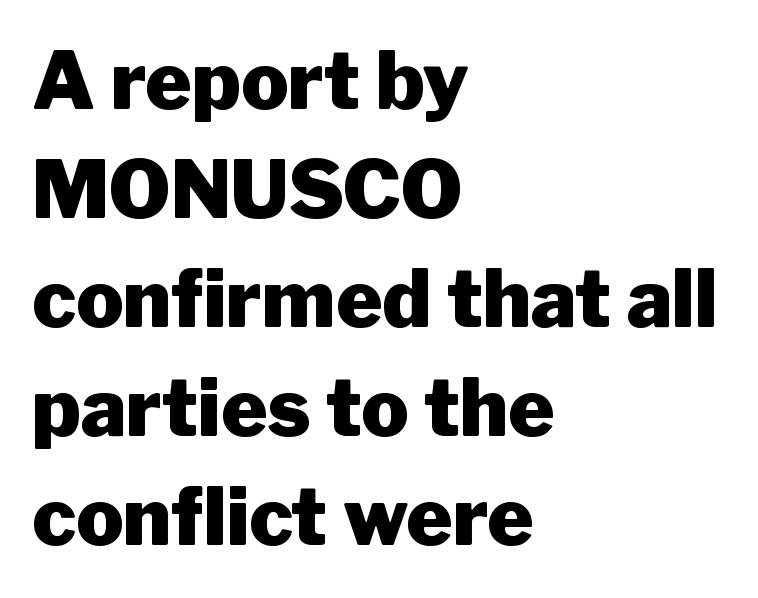
{"serif": "no", "italic": "no", "bold": "yes", "weight": "heavy", "width": "normal", "stroke_contrast": "low", "x_height": "medium", "monospaced": "no", "underline": "no", "align": "left", "line_spacing": "normal", "line_spacing_ratio": 1.38, "letter_spacing": "normal", "letter_spacing_em": 0.0, "glyph_px": 79}
